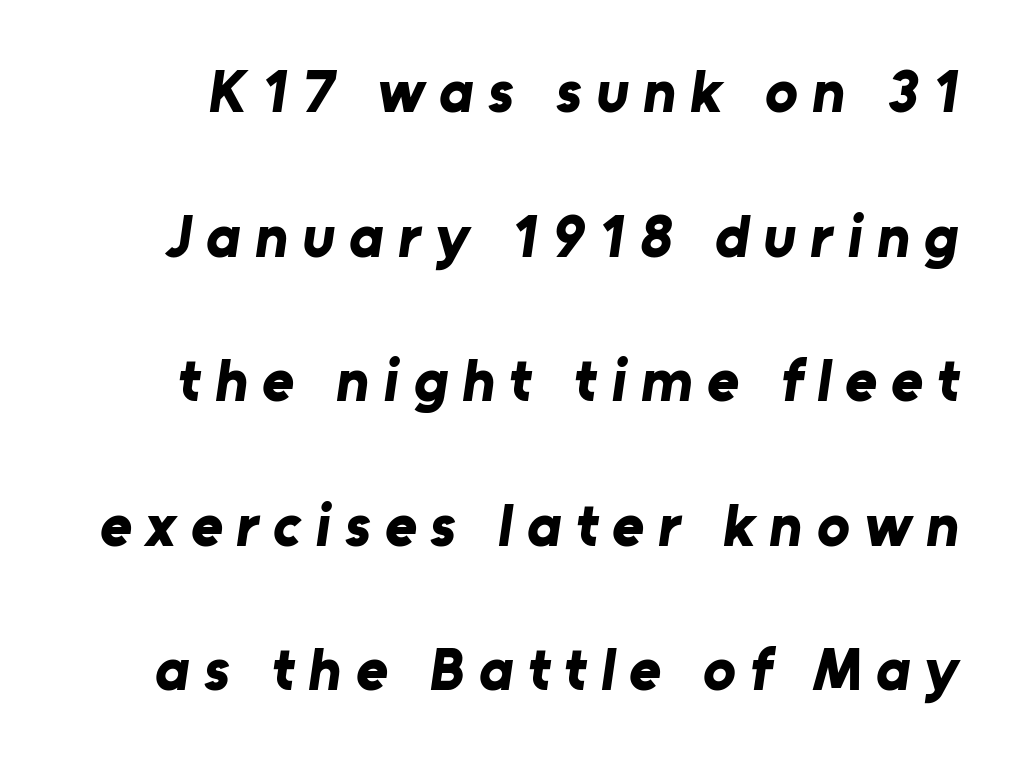
Q: Is the text bold? A: Yes.
Q: Is the typeface a serif or a sans-serif typeface? A: Sans-serif.
Q: Is the text underlined? A: No.
Q: Is the spacing between letters normal or unusually wide? A: Unusually wide.
Q: Is the spacing between lines tight, normal or loose? A: Loose.
Q: Width (condensed, normal, or wide)? A: Normal.
Q: Stroke contrast? A: Low.
Q: x-height? A: Medium.
Q: Monospaced? A: No.
